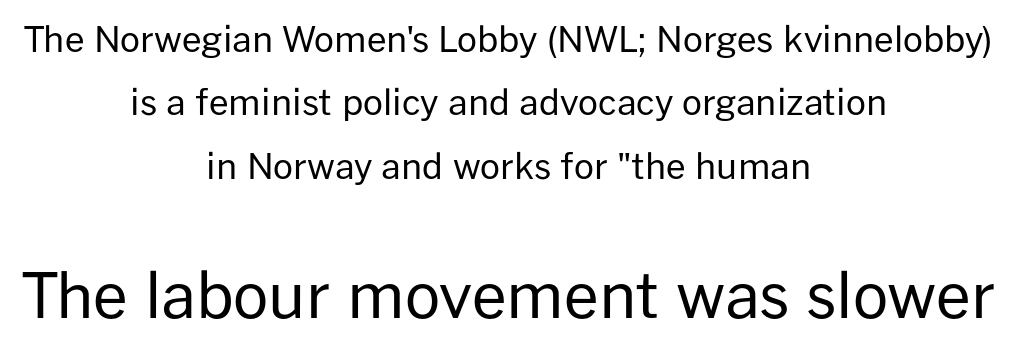
Q: Is the text bold? A: No.
Q: Is the text italic (slanted)? A: No, it is upright.
Q: Is the typeface a serif or a sans-serif typeface? A: Sans-serif.
Q: Is the text underlined? A: No.
Q: How is the paragraph aligned? A: Centered.
Q: Is the spacing between letters normal or unusually wide? A: Normal.
Q: Which block of text is set in a larger size, the first (top) or the second (bottom)? A: The second (bottom) one.
Q: Width (condensed, normal, or wide)? A: Normal.
Q: Stroke contrast? A: Low.
Q: x-height? A: Medium.
Q: Monospaced? A: No.
